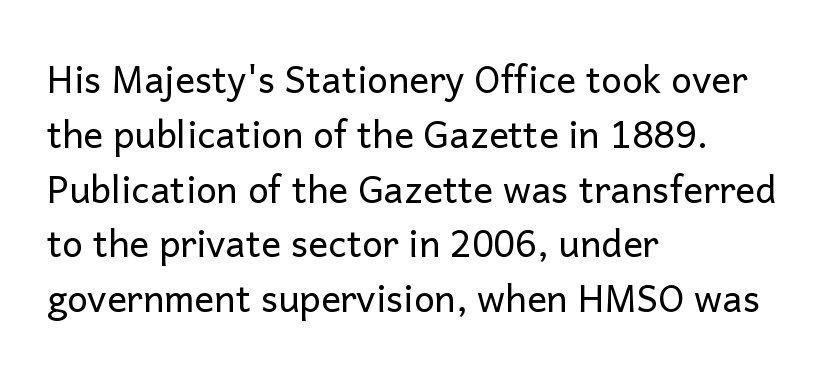
The image shows 37 px regular-weight sans-serif type, upright; set left-aligned, normal line spacing (1.48x), normal letter spacing, not underlined; low stroke contrast and a medium x-height.
